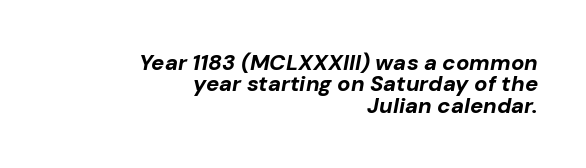
Q: Is the text bold? A: Yes.
Q: Is the text italic (slanted)? A: Yes, it leans right by about 10 degrees.
Q: Is the text underlined? A: No.
Q: How is the paragraph aligned? A: Right-aligned.
Q: Is the spacing between letters normal or unusually wide? A: Normal.
Q: Is the spacing between lines tight, normal or loose? A: Tight.
